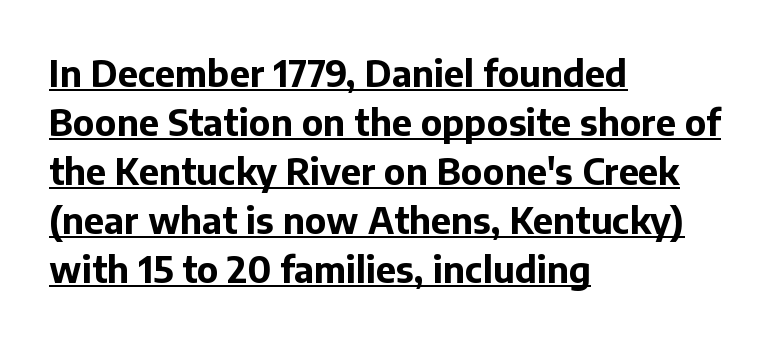
The image shows 36 px bold sans-serif type, upright; set left-aligned, normal line spacing (1.36x), normal letter spacing, underlined; low stroke contrast and a medium x-height.
